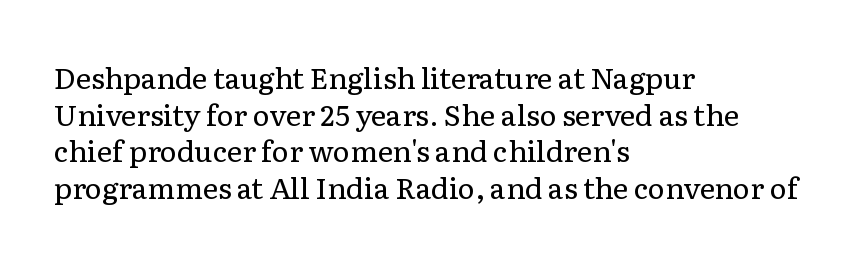
Q: Is the text bold? A: No.
Q: Is the text italic (slanted)? A: No, it is upright.
Q: Is the typeface a serif or a sans-serif typeface? A: Serif.
Q: Is the text underlined? A: No.
Q: How is the paragraph aligned? A: Left-aligned.
Q: Is the spacing between letters normal or unusually wide? A: Normal.
Q: Is the spacing between lines tight, normal or loose? A: Normal.
Q: Width (condensed, normal, or wide)? A: Normal.
Q: Stroke contrast? A: Low.
Q: x-height? A: Medium.
Q: Monospaced? A: No.
